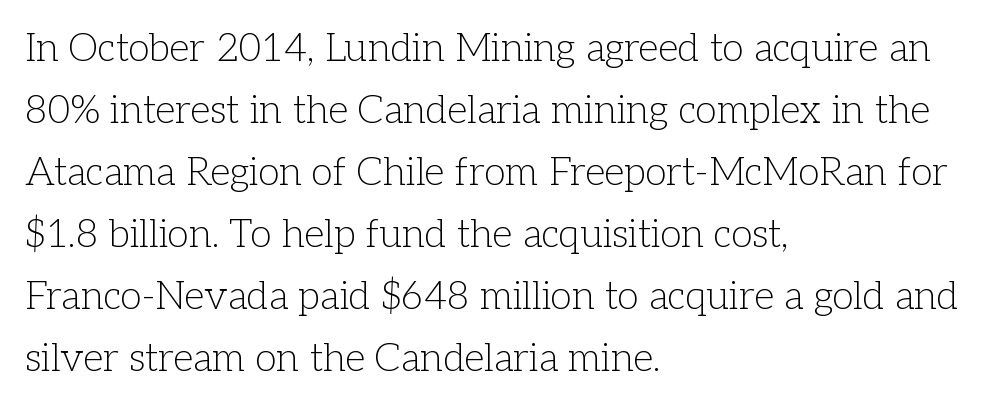
The font's upright variant was chosen for this text. The weight tops out at a normal text grade. Quick note: underline off. Left-aligned paragraph, ragged on the right.
